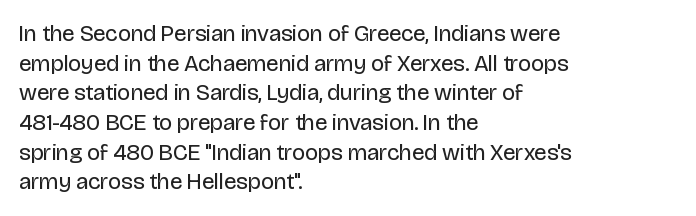
The image shows 23 px text type, upright; set left-aligned, normal line spacing (1.29x), normal letter spacing, not underlined.
